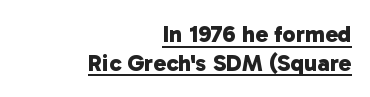
The image shows 24 px bold type; set right-aligned, line spacing 1.19x, normal letter spacing, underlined.
